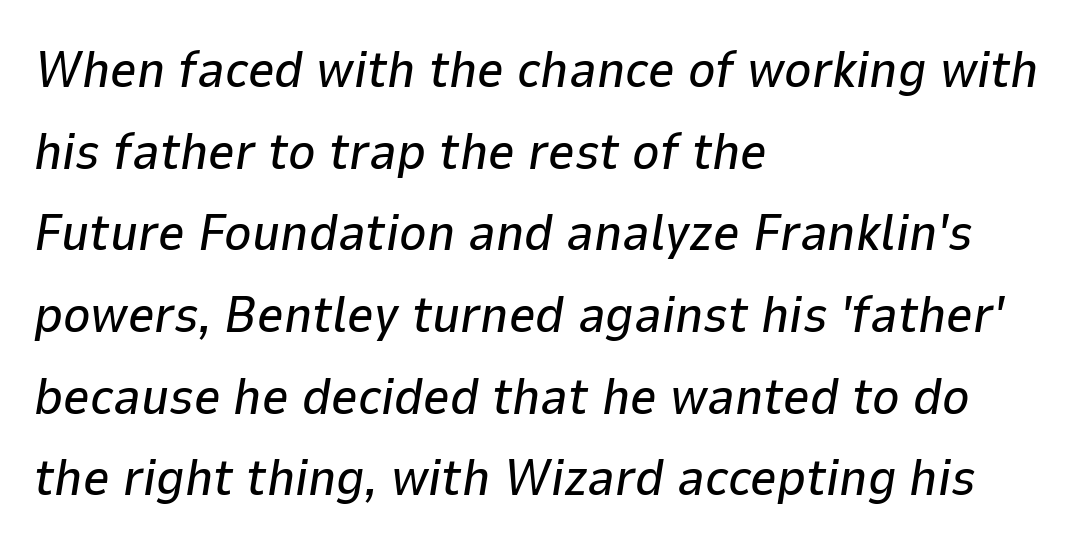
{"italic": "yes", "lean": "right", "slant_degrees": 9, "width": "normal", "stroke_contrast": "low", "x_height": "medium", "monospaced": "no", "underline": "no", "align": "left", "line_spacing": "normal", "line_spacing_ratio": 1.57, "letter_spacing": "normal", "letter_spacing_em": 0.0, "glyph_px": 52}
